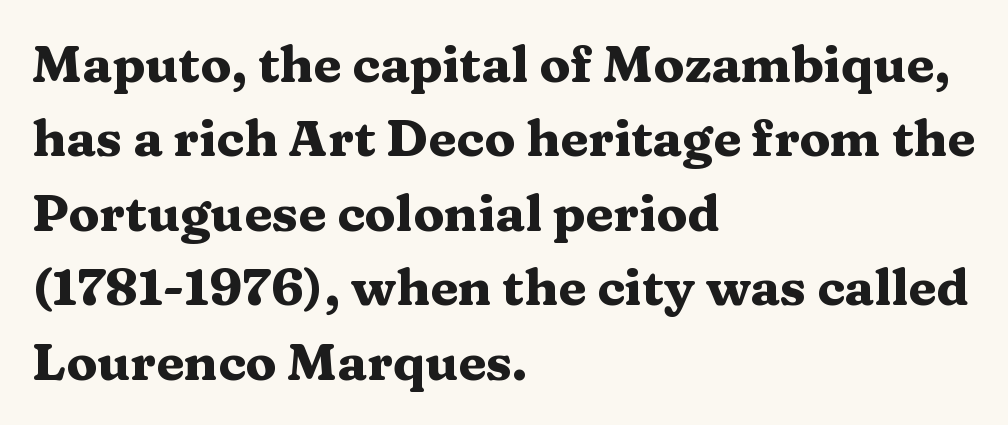
The image shows 51 px heavy, wide serif type, upright; set left-aligned, normal line spacing (1.46x), normal letter spacing, not underlined; medium stroke contrast and a medium x-height.
